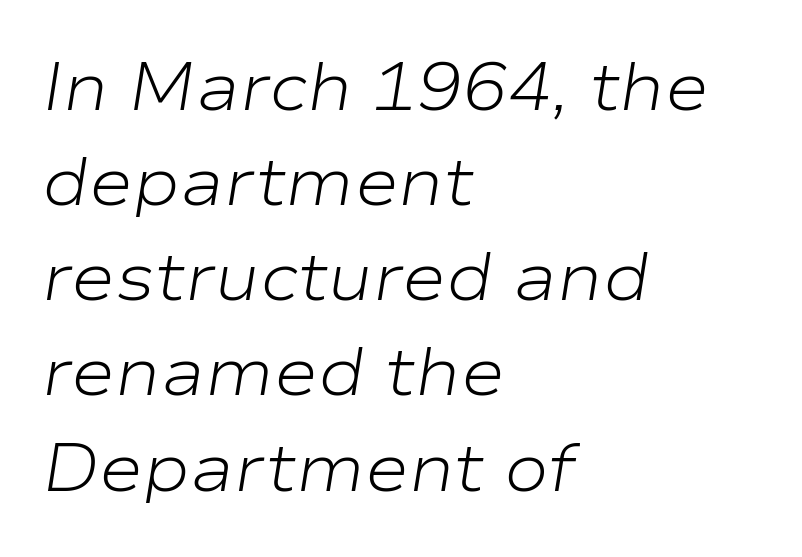
{"italic": "yes", "lean": "right", "slant_degrees": 9, "bold": "no", "weight": "light", "width": "wide", "stroke_contrast": "low", "x_height": "medium", "monospaced": "no", "underline": "no", "align": "left", "line_spacing": "normal", "line_spacing_ratio": 1.42, "letter_spacing": "normal", "letter_spacing_em": 0.0, "glyph_px": 67}
